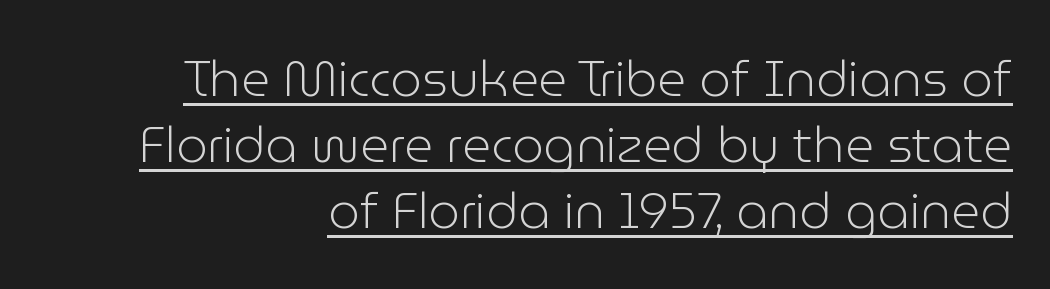
{"serif": "no", "italic": "no", "bold": "no", "weight": "light", "width": "normal", "stroke_contrast": "low", "x_height": "medium", "monospaced": "no", "underline": "yes", "align": "right", "line_spacing": "normal", "line_spacing_ratio": 1.32, "letter_spacing": "normal", "letter_spacing_em": 0.0, "glyph_px": 50}
